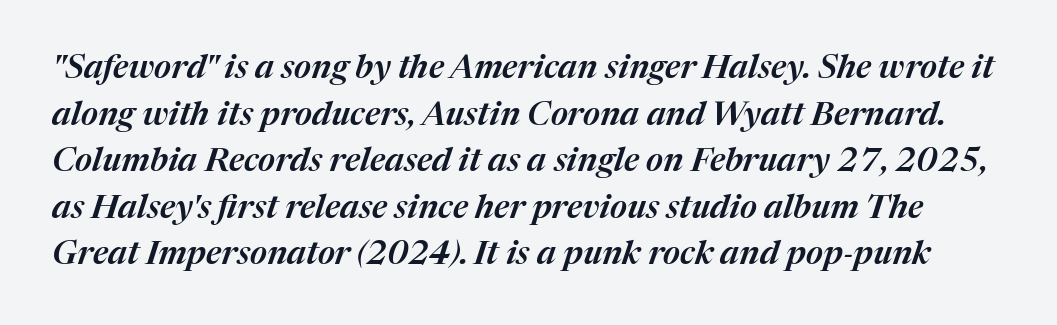
Nobody drew a line under any word here. Successive baselines arrive at the customary interval. Looks like regular typesetting: each glyph gets only the width it needs. Glyph-to-glyph distance matches everyday printed text.
